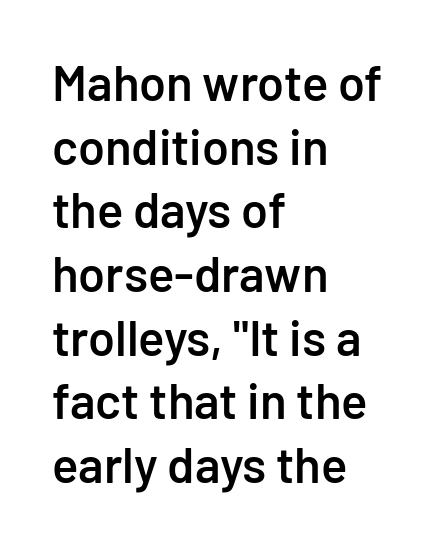
The gaps between neighbouring characters are ordinary and unremarkable. Leftover space on each line is placed entirely after the last word. Serif or sans? Sans — the stroke terminals are bare. Underline: absent. The lines sit at an ordinary, default distance from one another.
